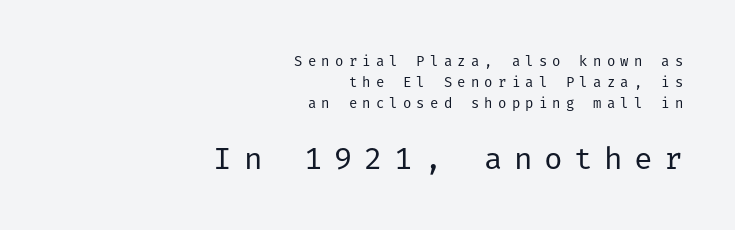
{"serif": "no", "italic": "no", "bold": "no", "weight": "regular", "width": "normal", "stroke_contrast": "low", "x_height": "medium", "underline": "no", "align": "right", "line_spacing": "normal", "line_spacing_ratio": 1.5, "letter_spacing": "wide", "letter_spacing_em": 0.37, "larger_block": "second", "size_ratio": 2.21, "glyph_px": 31}
